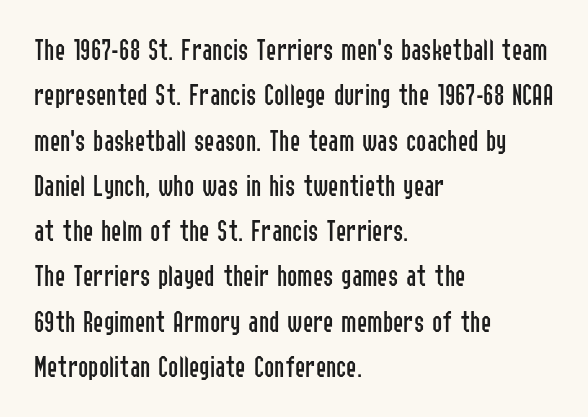
Q: Is the text bold? A: No.
Q: Is the text italic (slanted)? A: No, it is upright.
Q: Is the typeface a serif or a sans-serif typeface? A: Sans-serif.
Q: Is the text underlined? A: No.
Q: How is the paragraph aligned? A: Left-aligned.
Q: Is the spacing between letters normal or unusually wide? A: Normal.
Q: Is the spacing between lines tight, normal or loose? A: Normal.
Q: Width (condensed, normal, or wide)? A: Condensed.
Q: Stroke contrast? A: Low.
Q: x-height? A: Medium.
Q: Monospaced? A: No.
